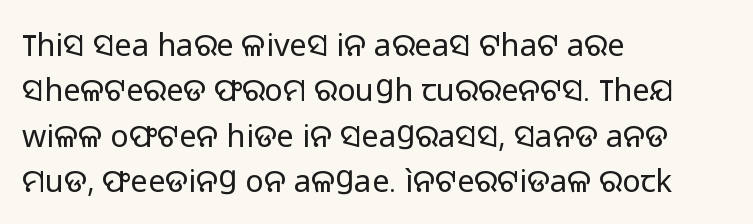
The image shows 31 px regular-weight sans-serif type, upright; set left-aligned, normal line spacing (1.46x), normal letter spacing, not underlined; low stroke contrast and a medium x-height.
